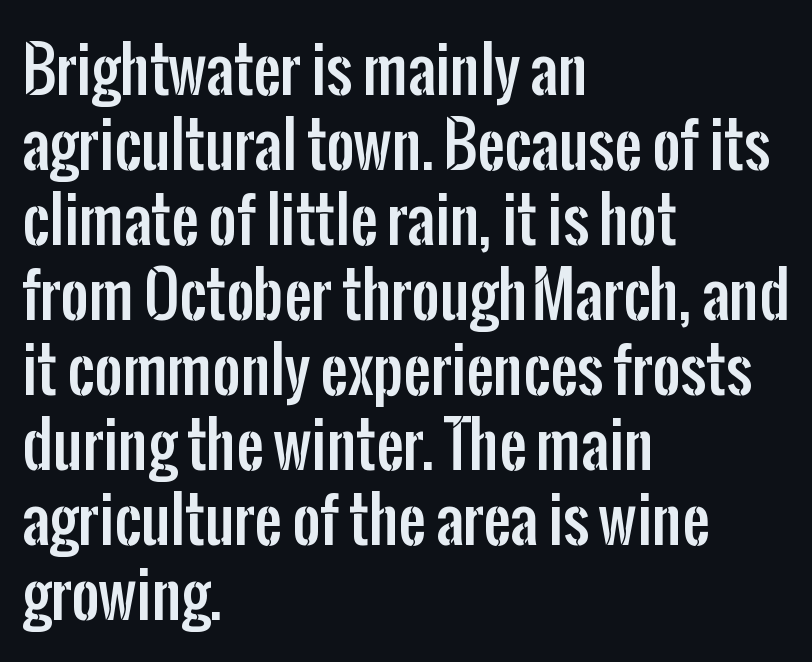
{"serif": "no", "italic": "no", "width": "condensed", "stroke_contrast": "low", "x_height": "medium", "monospaced": "no", "underline": "no", "align": "left", "line_spacing_ratio": 1.23, "letter_spacing": "normal", "letter_spacing_em": 0.0, "glyph_px": 61}
